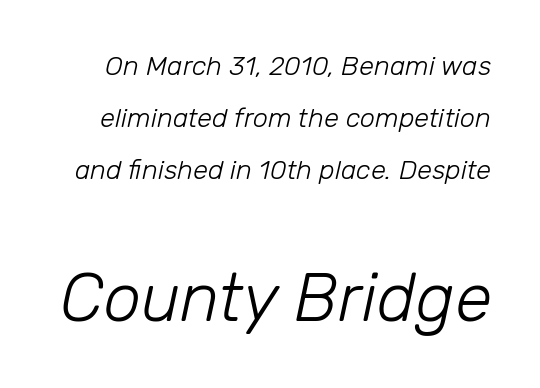
{"italic": "yes", "lean": "right", "slant_degrees": 12, "bold": "no", "weight": "light", "width": "normal", "stroke_contrast": "low", "x_height": "medium", "monospaced": "no", "underline": "no", "line_spacing": "loose", "line_spacing_ratio": 1.92, "letter_spacing": "normal", "letter_spacing_em": 0.0, "larger_block": "second", "size_ratio": 2.48, "glyph_px": 67}
